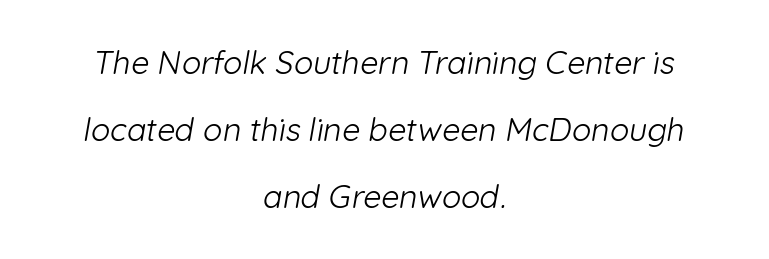
{"serif": "no", "bold": "no", "weight": "light", "width": "normal", "stroke_contrast": "low", "x_height": "medium", "monospaced": "no", "underline": "no", "align": "center", "line_spacing": "loose", "line_spacing_ratio": 2.1, "letter_spacing": "normal", "letter_spacing_em": 0.0, "glyph_px": 32}
